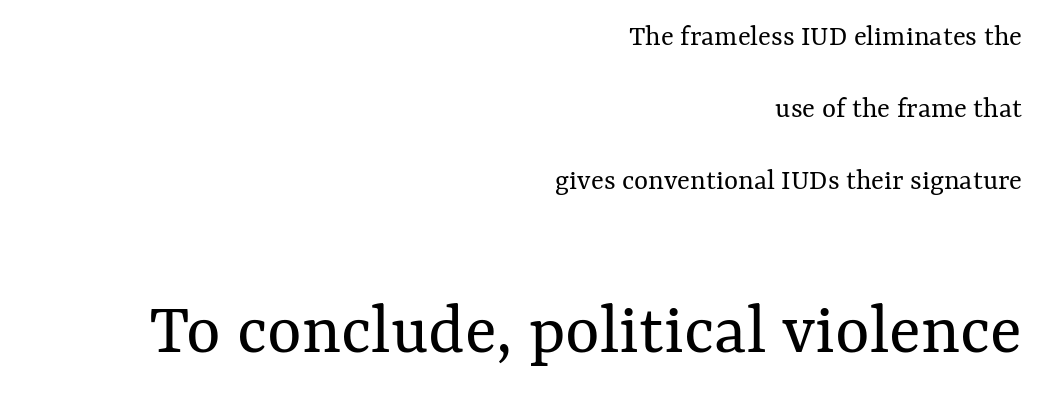
Q: Is the text bold? A: No.
Q: Is the text italic (slanted)? A: No, it is upright.
Q: Is the text underlined? A: No.
Q: How is the paragraph aligned? A: Right-aligned.
Q: Is the spacing between letters normal or unusually wide? A: Normal.
Q: Is the spacing between lines tight, normal or loose? A: Loose.
Q: Which block of text is set in a larger size, the first (top) or the second (bottom)? A: The second (bottom) one.
Q: Width (condensed, normal, or wide)? A: Normal.
Q: Stroke contrast? A: Medium.
Q: x-height? A: Medium.
Q: Monospaced? A: No.
